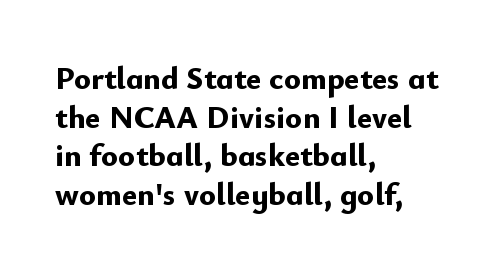
Tracking here is standard; glyphs follow each other at the usual distance. Looks like regular typesetting: each glyph gets only the width it needs. The space beneath each line is pristine and unruled. I'd describe the lettering as bold — thick and assertive. Every row of glyphs begins at an identical x-position on the left.
